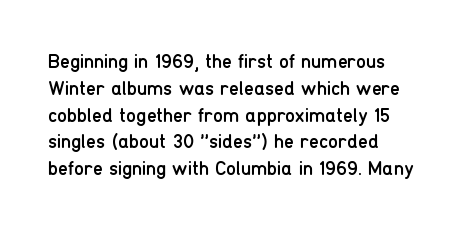
Q: Is the text bold? A: No.
Q: Is the text italic (slanted)? A: No, it is upright.
Q: Is the text underlined? A: No.
Q: How is the paragraph aligned? A: Left-aligned.
Q: Is the spacing between letters normal or unusually wide? A: Normal.
Q: Is the spacing between lines tight, normal or loose? A: Normal.
